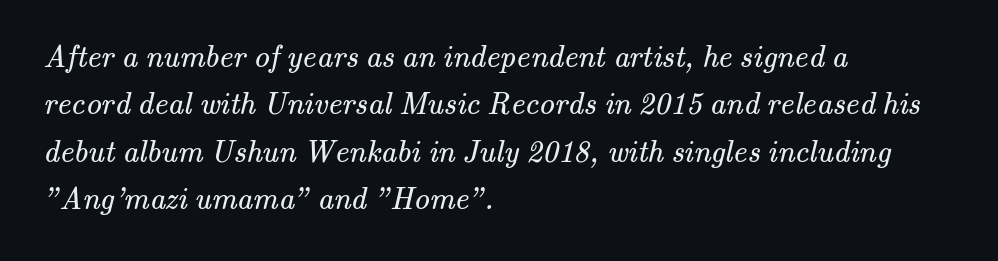
Q: Is the text bold? A: No.
Q: Is the typeface a serif or a sans-serif typeface? A: Serif.
Q: Is the text underlined? A: No.
Q: How is the paragraph aligned? A: Left-aligned.
Q: Is the spacing between letters normal or unusually wide? A: Normal.
Q: Is the spacing between lines tight, normal or loose? A: Normal.
Q: Width (condensed, normal, or wide)? A: Normal.
Q: Stroke contrast? A: Medium.
Q: x-height? A: Small.
Q: Monospaced? A: No.
